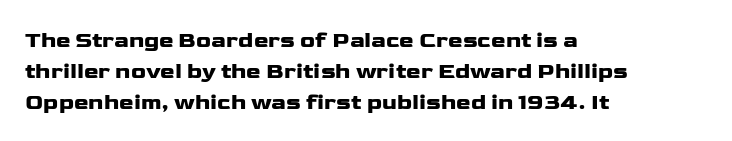
Nope, not italic — everything's standing straight. You could call the tracking neutral — neither tight nor loose. Descenders hang freely into open space. Vertical spacing — default. The compositor pushed each line to the left boundary.
